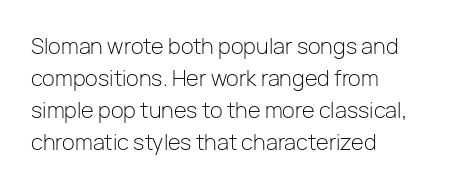
Vertical strokes here are truly vertical. The paragraph has a hard left edge and a soft right edge. The rendering uses a moderate line-height, typical for paragraphs. The cut favours lightness, reaching ordinary text weight at its darkest.
